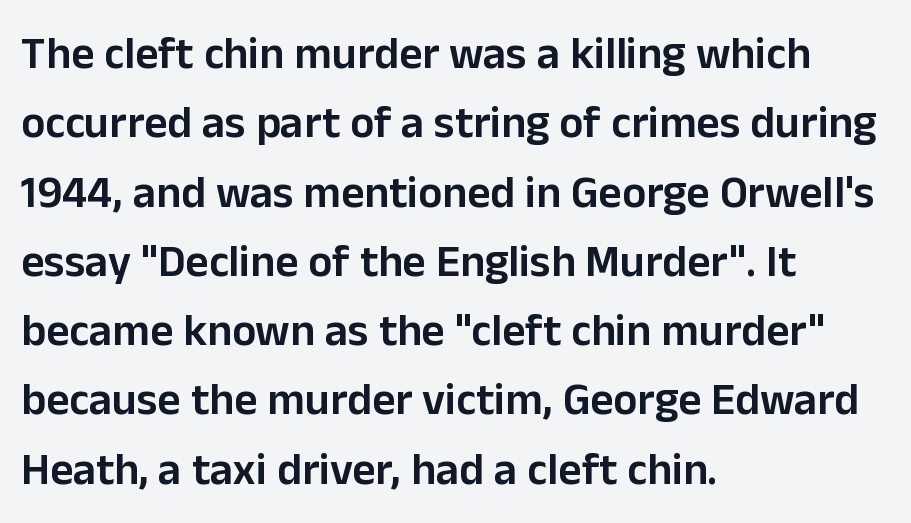
{"serif": "no", "italic": "no", "bold": "semi", "weight": "semibold", "width": "normal", "stroke_contrast": "low", "x_height": "medium", "monospaced": "no", "underline": "no", "align": "left", "line_spacing": "normal", "line_spacing_ratio": 1.54, "letter_spacing": "normal", "letter_spacing_em": 0.0, "glyph_px": 45}
